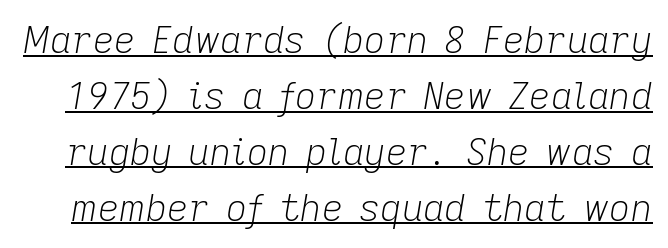
The type is set solid horizontally, with unmodified tracking. How would I describe the line gaps? Plain and ordinary. There's an unmistakable incline to the writing here. The strokes carry an ordinary text weight at most. The string is rendered with underlining switched on. Note the varied advance widths — an 'i' is clearly narrower than an 'm'.
